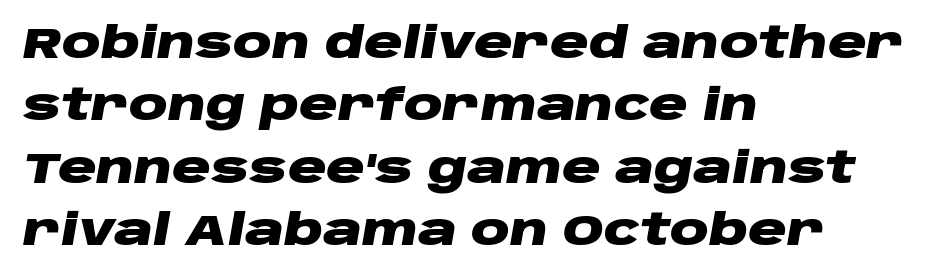
{"italic": "yes", "lean": "right", "slant_degrees": 10, "bold": "yes", "weight": "heavy", "width": "wide", "stroke_contrast": "low", "x_height": "large", "monospaced": "no", "underline": "no", "align": "left", "line_spacing": "normal", "line_spacing_ratio": 1.45, "letter_spacing": "normal", "letter_spacing_em": 0.0, "glyph_px": 43}
